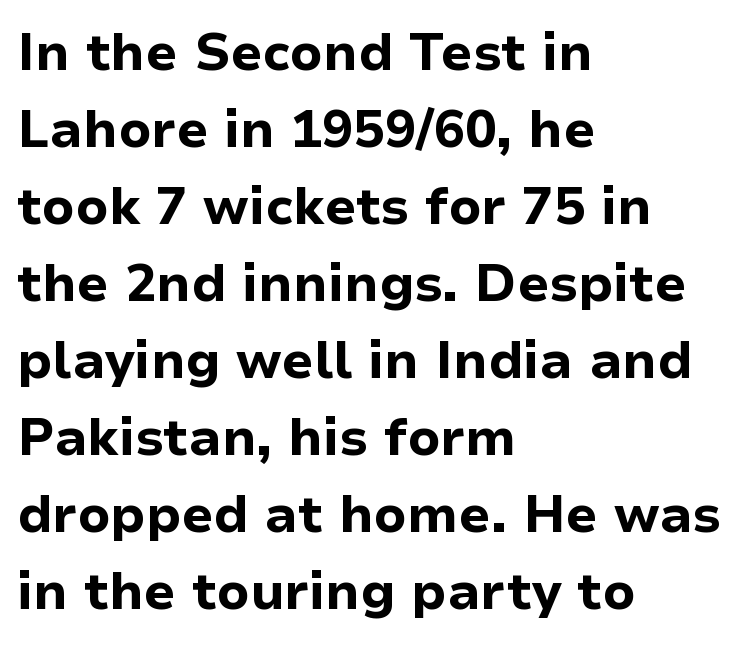
Q: Is the text bold? A: Yes.
Q: Is the text italic (slanted)? A: No, it is upright.
Q: Is the typeface a serif or a sans-serif typeface? A: Sans-serif.
Q: Is the text underlined? A: No.
Q: How is the paragraph aligned? A: Left-aligned.
Q: Is the spacing between letters normal or unusually wide? A: Normal.
Q: Is the spacing between lines tight, normal or loose? A: Normal.
Q: Width (condensed, normal, or wide)? A: Normal.
Q: Stroke contrast? A: Low.
Q: x-height? A: Medium.
Q: Monospaced? A: No.
